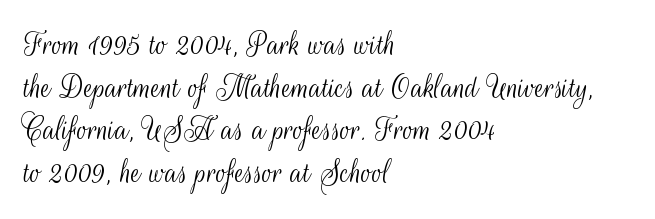
The image shows 35 px light, condensed sans-serif type; set left-aligned, line spacing 1.22x, normal letter spacing, not underlined; medium stroke contrast and a small x-height.
